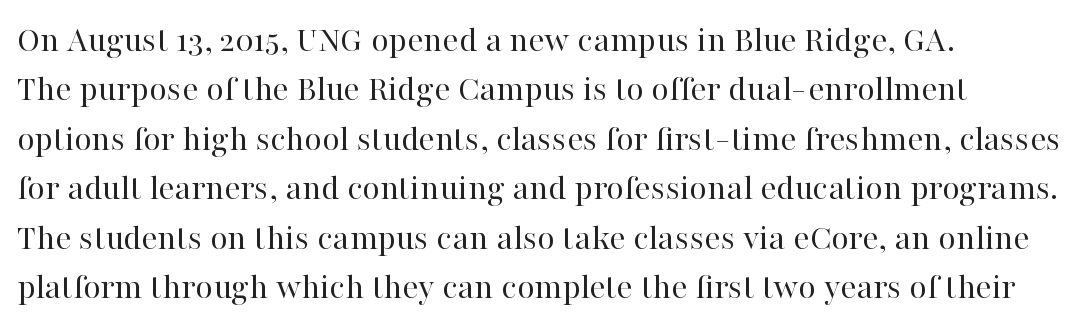
Q: Is the text bold? A: No.
Q: Is the text italic (slanted)? A: No, it is upright.
Q: Is the typeface a serif or a sans-serif typeface? A: Serif.
Q: Is the text underlined? A: No.
Q: How is the paragraph aligned? A: Left-aligned.
Q: Is the spacing between letters normal or unusually wide? A: Normal.
Q: Is the spacing between lines tight, normal or loose? A: Normal.
Q: Width (condensed, normal, or wide)? A: Normal.
Q: Stroke contrast? A: High.
Q: x-height? A: Medium.
Q: Monospaced? A: No.
